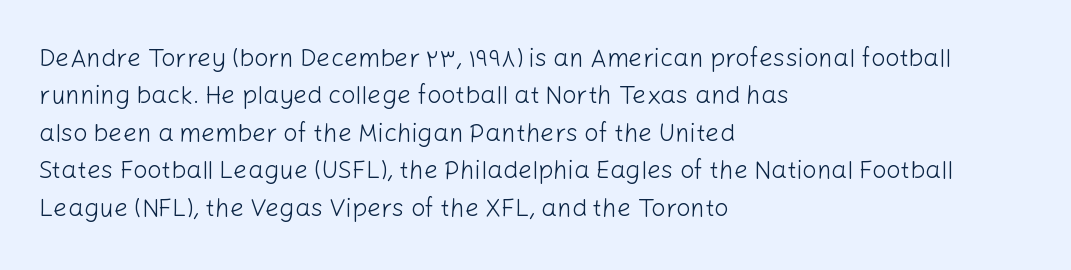
The image shows 25 px text type, upright; set left-aligned, normal line spacing (1.5x), normal letter spacing, not underlined.
